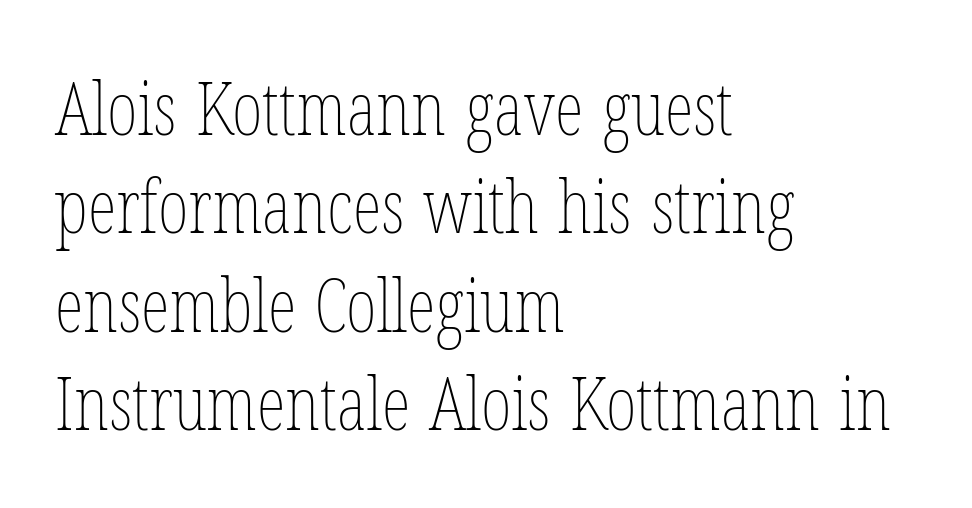
This sample keeps an unexceptional amount of space between lines. Descender tails drop into unmarked territory. The typography opts for an upright posture over an oblique one. The passage shown is not bold in any degree. The letters advance in unequal steps, a hallmark of proportional type.
